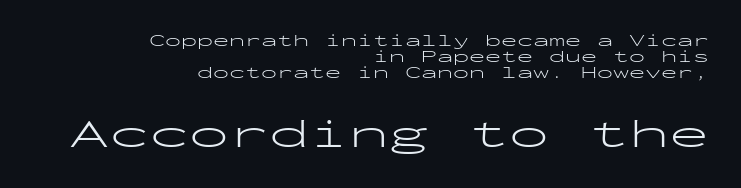
{"serif": "no", "italic": "no", "bold": "no", "weight": "light", "width": "wide", "stroke_contrast": "low", "x_height": "medium", "monospaced": "yes", "underline": "no", "align": "right", "line_spacing": "tight", "line_spacing_ratio": 1.01, "letter_spacing": "normal", "letter_spacing_em": 0.0, "larger_block": "second", "size_ratio": 2.5, "glyph_px": 40}
